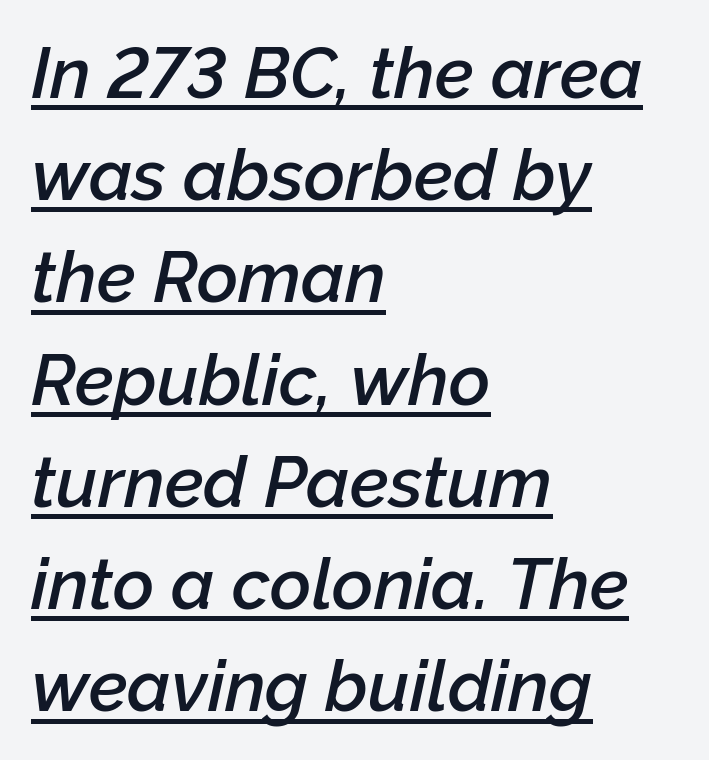
{"italic": "yes", "lean": "right", "slant_degrees": 12, "bold": "semi", "weight": "semibold", "width": "normal", "stroke_contrast": "low", "x_height": "medium", "monospaced": "no", "underline": "yes", "align": "left", "line_spacing": "normal", "line_spacing_ratio": 1.44, "letter_spacing": "normal", "letter_spacing_em": 0.0, "glyph_px": 71}
